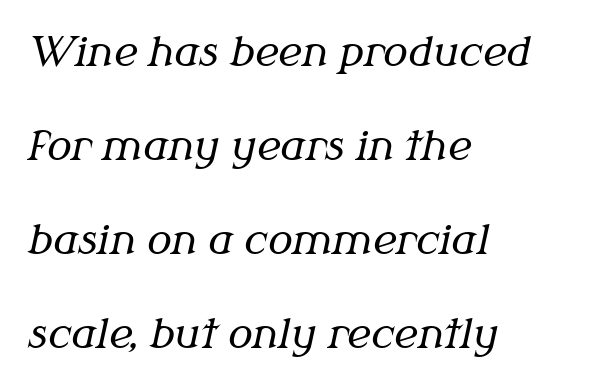
The image shows 41 px regular-weight serif type, italic (leaning right); set left-aligned, loose line spacing (2.29x), normal letter spacing, not underlined; medium stroke contrast and a medium x-height.
